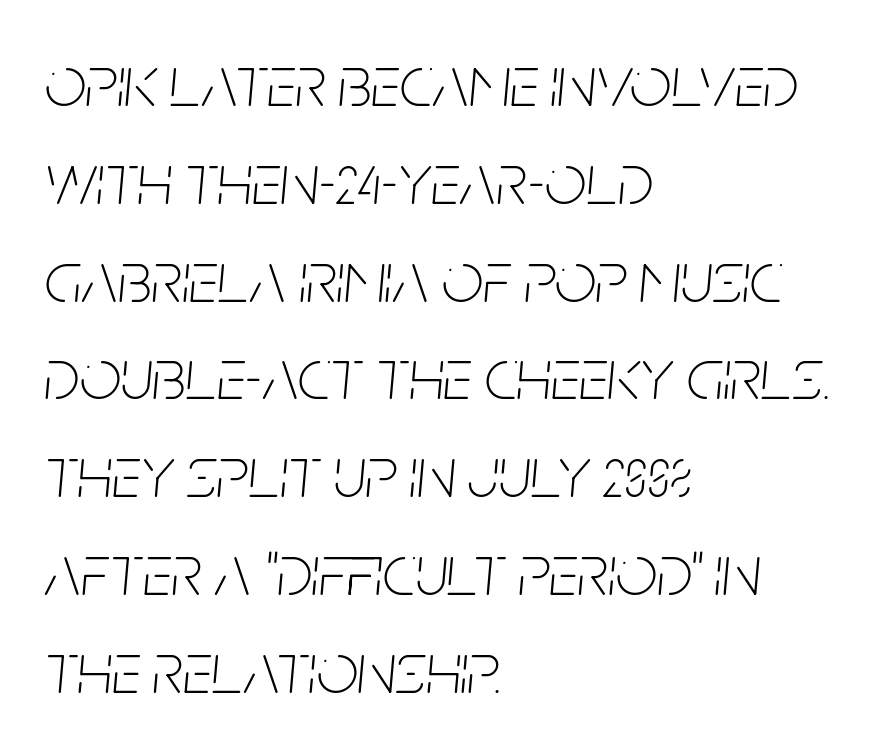
Q: Is the text bold? A: No.
Q: Is the text italic (slanted)? A: Yes, it leans right by about 5 degrees.
Q: Is the text underlined? A: No.
Q: How is the paragraph aligned? A: Left-aligned.
Q: Is the spacing between letters normal or unusually wide? A: Normal.
Q: Is the spacing between lines tight, normal or loose? A: Normal.
Q: Width (condensed, normal, or wide)? A: Condensed.
Q: Stroke contrast? A: Low.
Q: x-height? A: Large.
Q: Monospaced? A: No.
